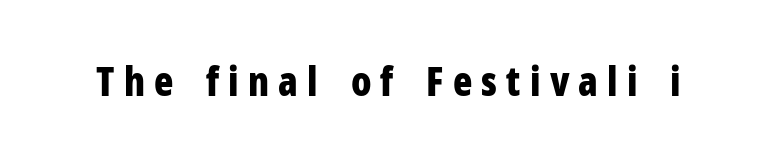
The image shows 40 px bold, condensed sans-serif type, upright; set unusually wide letter spacing (+0.23 em), not underlined; low stroke contrast and a medium x-height.
